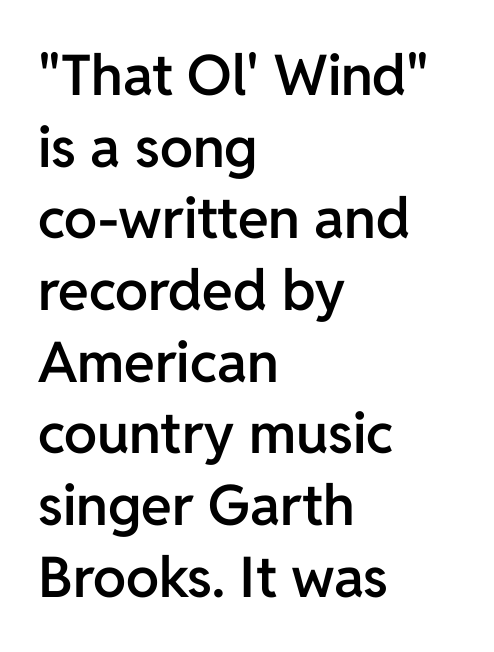
The image shows 56 px semibold sans-serif type, upright; set left-aligned, normal line spacing (1.28x), normal letter spacing, not underlined; low stroke contrast and a medium x-height.
